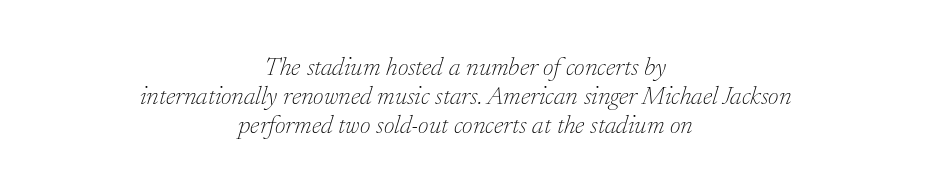
The line-height multiplier appears low, near solid setting. Both edges are ragged and mirror each other, which tells us the setting is centered. Stroke thickness stays within the range of a standard reading face or lighter. In terms of posture, this sample is oblique. The foot of each line stays bare and open.
